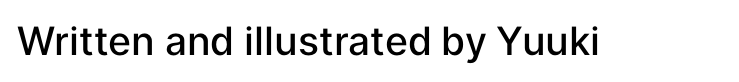
A typesetter would mark this as roman, not italic. The glyphs are unaccompanied by any horizontal stroke below them. Looks like regular typesetting: each glyph gets only the width it needs. There is no visible air inserted between adjacent glyphs. In terms of weight, the rendering is demibold, just under bold.
